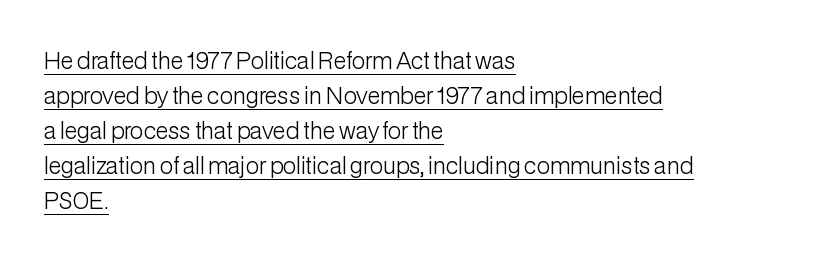
{"italic": "no", "bold": "no", "underline": "yes", "align": "left", "line_spacing": "normal", "line_spacing_ratio": 1.59, "letter_spacing": "normal", "letter_spacing_em": 0.0, "glyph_px": 22}
